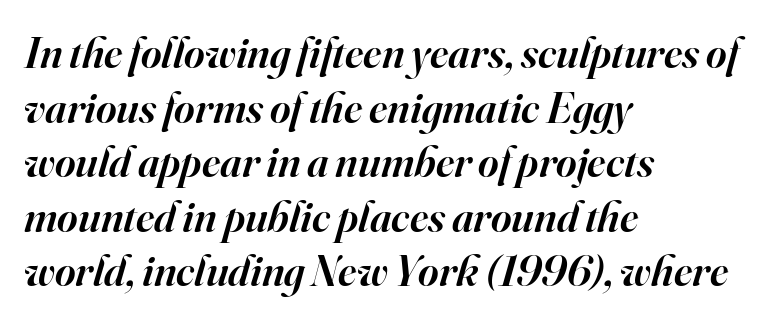
{"serif": "yes", "italic": "yes", "lean": "right", "slant_degrees": 16, "bold": "semi", "weight": "semibold", "width": "normal", "stroke_contrast": "high", "x_height": "small", "monospaced": "no", "underline": "no", "align": "left", "line_spacing_ratio": 1.24, "letter_spacing": "normal", "letter_spacing_em": 0.0, "glyph_px": 44}
